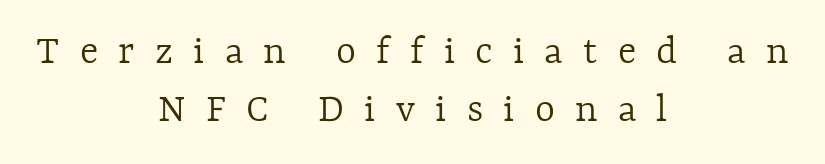
{"italic": "no", "bold": "no", "weight": "light", "width": "normal", "x_height": "medium", "monospaced": "no", "underline": "no", "align": "center", "line_spacing": "normal", "line_spacing_ratio": 1.36, "letter_spacing": "wide", "letter_spacing_em": 0.47, "glyph_px": 43}
